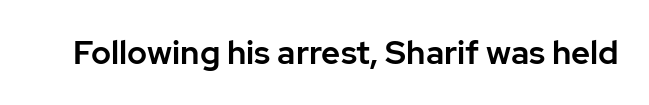
Q: Is the text italic (slanted)? A: No, it is upright.
Q: Is the typeface a serif or a sans-serif typeface? A: Sans-serif.
Q: Is the text underlined? A: No.
Q: Is the spacing between letters normal or unusually wide? A: Normal.
Q: Width (condensed, normal, or wide)? A: Normal.
Q: Stroke contrast? A: Low.
Q: x-height? A: Medium.
Q: Monospaced? A: No.
